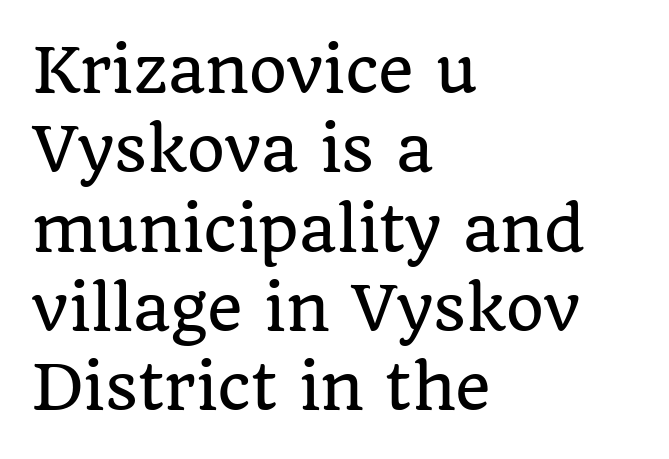
Q: Is the text italic (slanted)? A: No, it is upright.
Q: Is the typeface a serif or a sans-serif typeface? A: Serif.
Q: Is the text underlined? A: No.
Q: How is the paragraph aligned? A: Left-aligned.
Q: Is the spacing between letters normal or unusually wide? A: Normal.
Q: Is the spacing between lines tight, normal or loose? A: Normal.
Q: Width (condensed, normal, or wide)? A: Normal.
Q: Stroke contrast? A: Low.
Q: x-height? A: Large.
Q: Monospaced? A: No.
